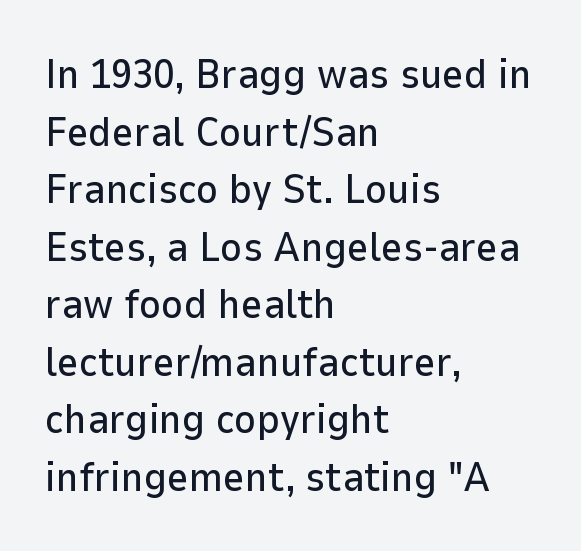
The glyphs are unaccompanied by any horizontal stroke below them. These lines were composed using upright roman letters. Here the designer chose a conventional face with non-uniform glyph widths. Stroke terminals: plain, sans-serif.
